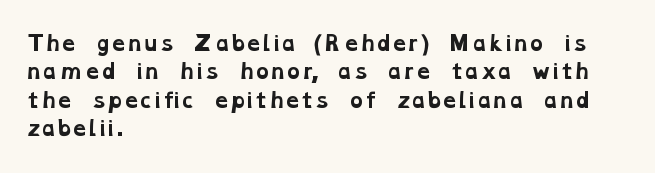
Q: Is the text bold? A: Yes.
Q: Is the text underlined? A: No.
Q: How is the paragraph aligned? A: Left-aligned.
Q: Is the spacing between letters normal or unusually wide? A: Normal.
Q: Is the spacing between lines tight, normal or loose? A: Normal.
